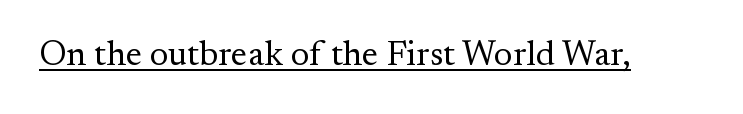
Italic: no, the glyphs are upright roman. In terms of letterform style, serifs are clearly present. No letter is thick-stroked: the sample isn't bold. Nothing unusual about the tracking: characters are spaced as the font intends. Is this a fixed-width face? No — the glyphs have proportional, varying widths.
